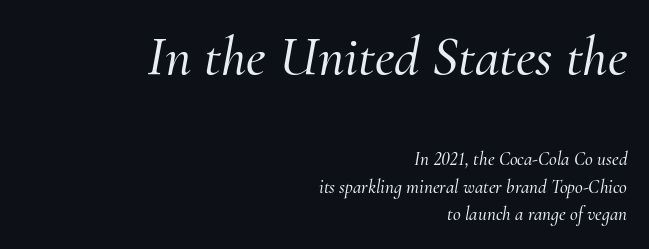
The image shows 56 px serif type, italic (leaning right); set right-aligned, normal line spacing (1.44x), normal letter spacing, not underlined; the first (top) block is 2.95x larger; medium stroke contrast and a small x-height.
